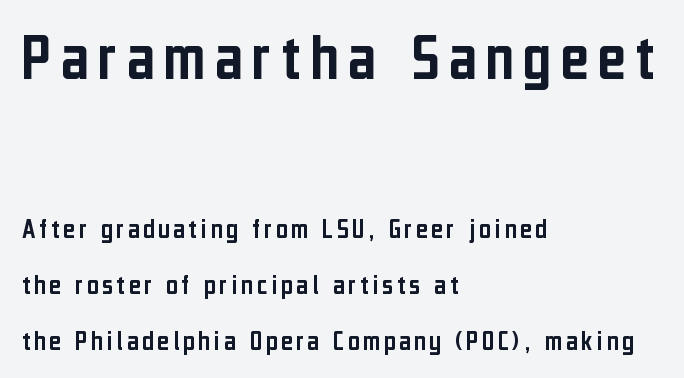
{"serif": "no", "italic": "no", "width": "condensed", "stroke_contrast": "low", "x_height": "medium", "monospaced": "no", "underline": "no", "align": "left", "line_spacing": "loose", "line_spacing_ratio": 2.0, "larger_block": "first", "size_ratio": 2.46, "glyph_px": 69}
